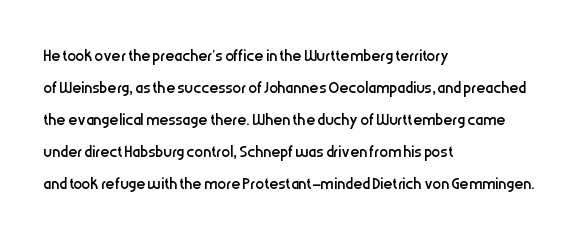
This sample uses an upright cut, with every glyph sitting square on the baseline. Check the space under the baseline: it is left empty. These lines are set flush left with a ragged right edge. Weight: not bold — regular or lighter.
